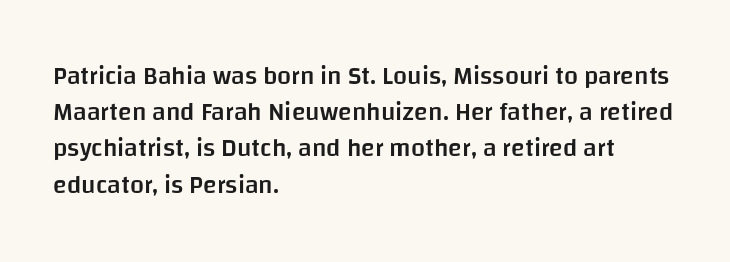
Caption: semibold face, moderately heavy strokes. Type without underlining. Quick note: interline space is typical. Vertical strokes here are truly vertical. Caption: multi-line text, flush left, ragged right.
